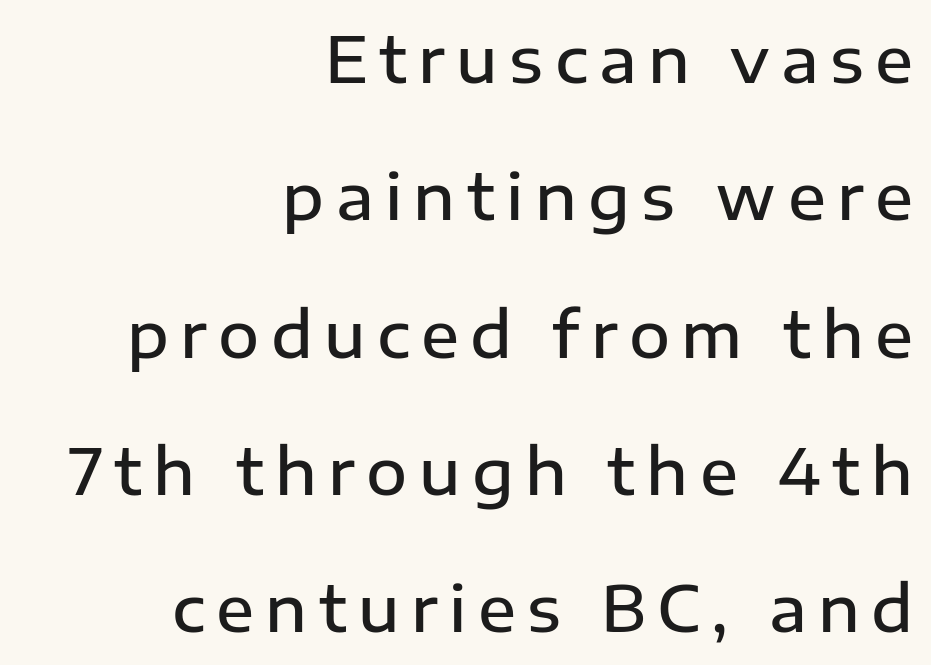
Q: Is the text bold? A: Semi-bold.
Q: Is the text italic (slanted)? A: No, it is upright.
Q: Is the typeface a serif or a sans-serif typeface? A: Sans-serif.
Q: Is the text underlined? A: No.
Q: How is the paragraph aligned? A: Right-aligned.
Q: Is the spacing between lines tight, normal or loose? A: Loose.
Q: Width (condensed, normal, or wide)? A: Normal.
Q: Stroke contrast? A: Low.
Q: x-height? A: Medium.
Q: Monospaced? A: No.
